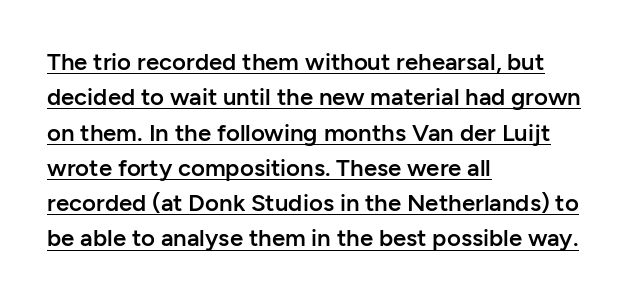
Glyph-to-glyph distance matches everyday printed text. Style check: upright. Regarding leading, the lines here are spaced in the standard way. What decoration does the sample have? An underline. Alignment: flush left. These lines carry some extra weight — a demibold, not a full bold.
